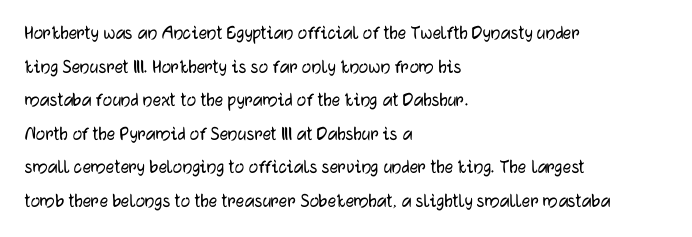
Q: Is the text italic (slanted)? A: No, it is upright.
Q: Is the text underlined? A: No.
Q: How is the paragraph aligned? A: Left-aligned.
Q: Is the spacing between letters normal or unusually wide? A: Normal.
Q: Is the spacing between lines tight, normal or loose? A: Normal.
